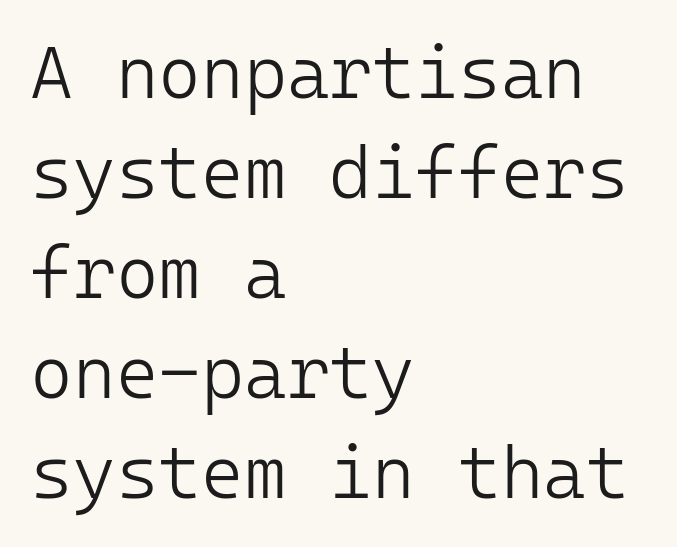
Weight: in the light-to-regular range. Descender tails drop into unmarked territory. Each word holds together tightly as a unit, with standard inter-letter gaps. The face used here is monospaced, like something from a code editor. Are there feet on the stems? There aren't — it's a sans. The paragraph shown leans on its left margin.
